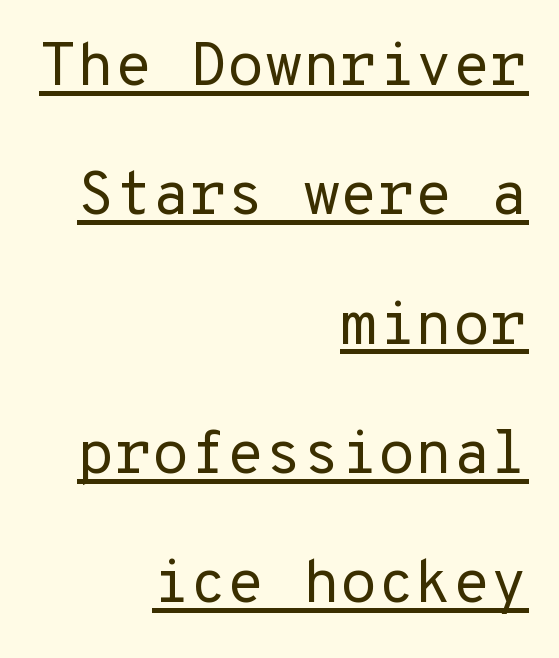
Stroke terminals: plain, sans-serif. Does extra space separate the letters? No, they use regular spacing. Spacing verdict: monospaced, one width for all characters. The glyphs are accompanied by a horizontal stroke just below them. The weight tops out at a normal text grade.
